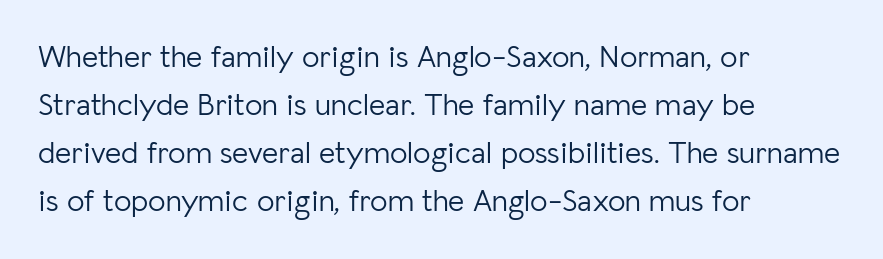
{"serif": "no", "italic": "no", "bold": "no", "weight": "light", "width": "normal", "stroke_contrast": "low", "x_height": "medium", "monospaced": "no", "underline": "no", "align": "left", "line_spacing": "normal", "line_spacing_ratio": 1.55, "letter_spacing": "normal", "letter_spacing_em": 0.0, "glyph_px": 31}
